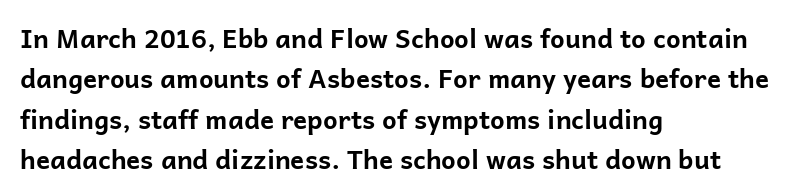
The image shows 26 px bold type, upright; set left-aligned, normal line spacing (1.55x), normal letter spacing, not underlined.
